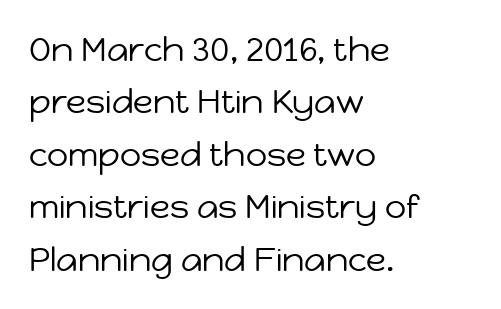
The image shows 33 px regular-weight sans-serif type, upright; set left-aligned, normal line spacing (1.59x), normal letter spacing, not underlined; low stroke contrast and a medium x-height.
